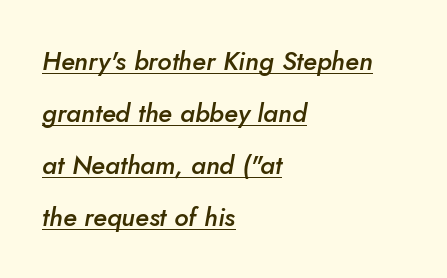
Q: Is the text bold? A: Semi-bold.
Q: Is the text italic (slanted)? A: Yes, it leans right by about 10 degrees.
Q: Is the text underlined? A: Yes.
Q: How is the paragraph aligned? A: Left-aligned.
Q: Is the spacing between letters normal or unusually wide? A: Normal.
Q: Is the spacing between lines tight, normal or loose? A: Loose.
